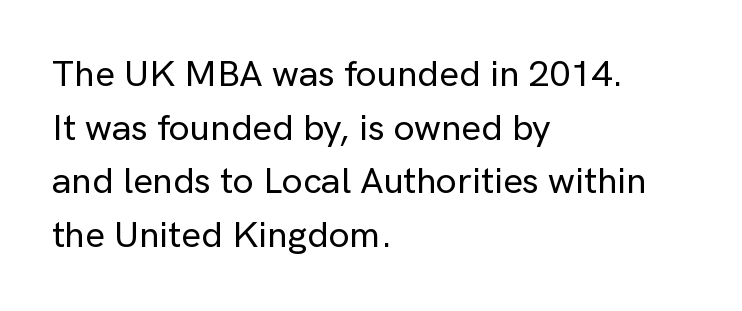
Q: Is the text italic (slanted)? A: No, it is upright.
Q: Is the typeface a serif or a sans-serif typeface? A: Sans-serif.
Q: Is the text underlined? A: No.
Q: How is the paragraph aligned? A: Left-aligned.
Q: Is the spacing between letters normal or unusually wide? A: Normal.
Q: Is the spacing between lines tight, normal or loose? A: Normal.
Q: Width (condensed, normal, or wide)? A: Normal.
Q: Stroke contrast? A: Low.
Q: x-height? A: Medium.
Q: Monospaced? A: No.
